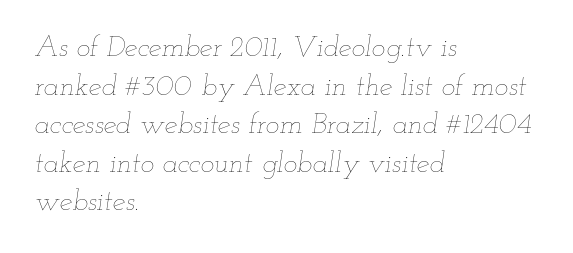
Vertical stems look standard width or narrower in stroke. The font's italic variant was chosen for this text. The area under the type is left untouched. The letters sit at their default tracking, neither squeezed nor spread. Honestly, the row spacing looks completely unremarkable. These lines are rendered in a variable-pitch font.
